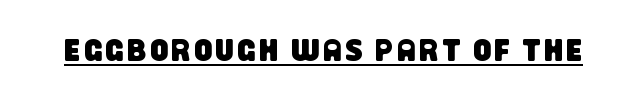
The characters display no serif detailing; their extremities are plain. This sample carries an underscore along the baseline area. A typesetter would call this proportional, since set widths differ per character.
